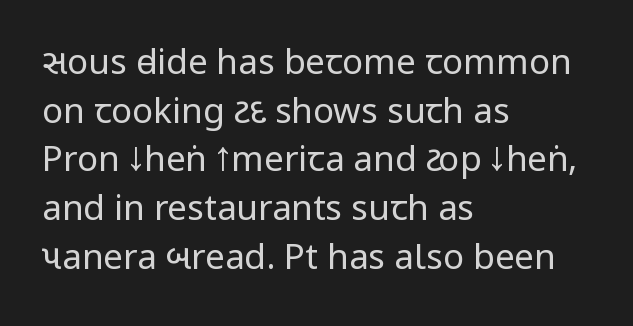
Q: Is the text bold? A: No.
Q: Is the text italic (slanted)? A: No, it is upright.
Q: Is the typeface a serif or a sans-serif typeface? A: Sans-serif.
Q: Is the text underlined? A: No.
Q: How is the paragraph aligned? A: Left-aligned.
Q: Is the spacing between letters normal or unusually wide? A: Normal.
Q: Is the spacing between lines tight, normal or loose? A: Normal.
Q: Width (condensed, normal, or wide)? A: Condensed.
Q: Stroke contrast? A: Low.
Q: x-height? A: Large.
Q: Monospaced? A: No.
